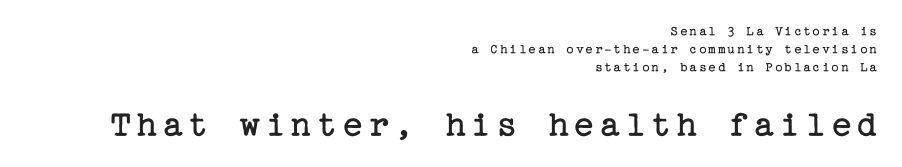
Q: Is the text bold? A: No.
Q: Is the text italic (slanted)? A: No, it is upright.
Q: Is the typeface a serif or a sans-serif typeface? A: Serif.
Q: Is the text underlined? A: No.
Q: How is the paragraph aligned? A: Right-aligned.
Q: Is the spacing between lines tight, normal or loose? A: Normal.
Q: Which block of text is set in a larger size, the first (top) or the second (bottom)? A: The second (bottom) one.
Q: Width (condensed, normal, or wide)? A: Normal.
Q: Stroke contrast? A: Low.
Q: x-height? A: Medium.
